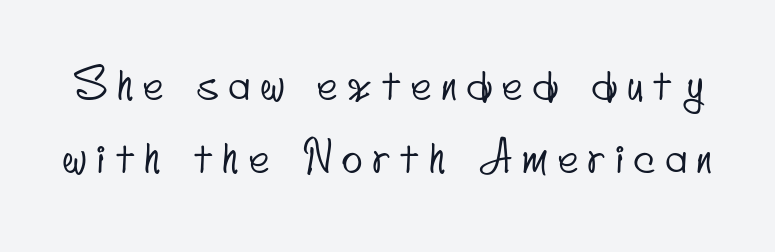
{"serif": "no", "width": "condensed", "stroke_contrast": "low", "x_height": "small", "monospaced": "no", "underline": "no", "line_spacing": "normal", "line_spacing_ratio": 1.69, "letter_spacing": "wide", "letter_spacing_em": 0.25, "glyph_px": 43}
